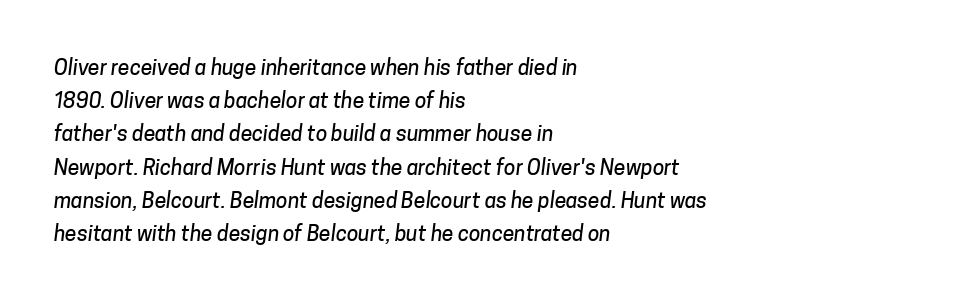
Q: Is the text underlined? A: No.
Q: How is the paragraph aligned? A: Left-aligned.
Q: Is the spacing between letters normal or unusually wide? A: Normal.
Q: Is the spacing between lines tight, normal or loose? A: Normal.
